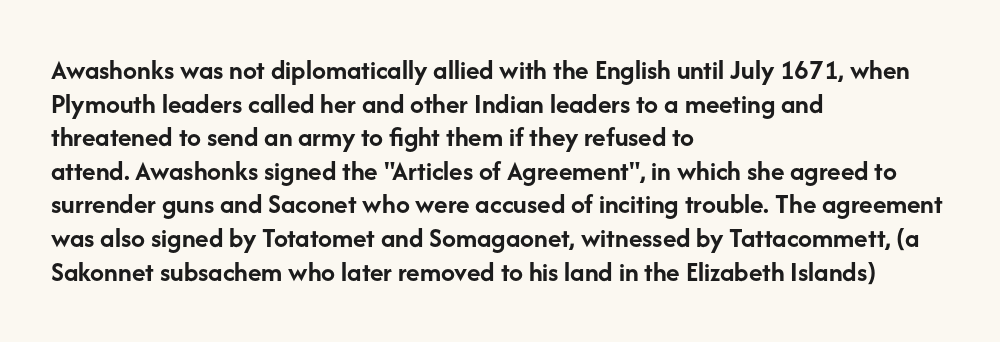
Q: Is the text bold? A: Yes.
Q: Is the text italic (slanted)? A: No, it is upright.
Q: Is the typeface a serif or a sans-serif typeface? A: Sans-serif.
Q: Is the text underlined? A: No.
Q: How is the paragraph aligned? A: Left-aligned.
Q: Is the spacing between letters normal or unusually wide? A: Normal.
Q: Width (condensed, normal, or wide)? A: Normal.
Q: Stroke contrast? A: Low.
Q: x-height? A: Medium.
Q: Monospaced? A: No.
